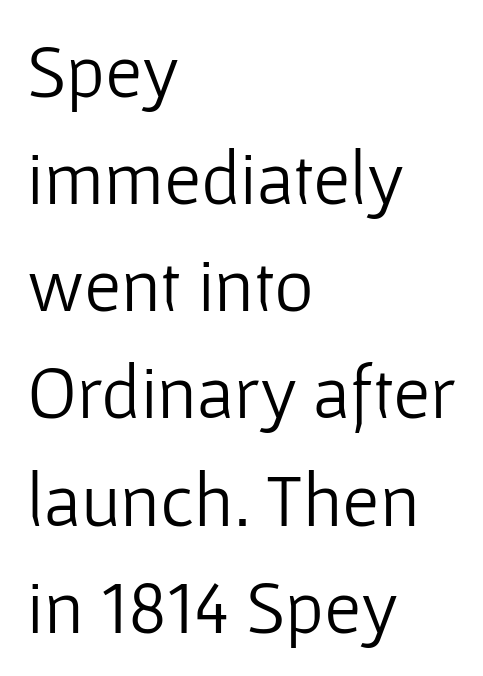
The image shows 76 px light sans-serif type, upright; set left-aligned, normal line spacing (1.41x), normal letter spacing, not underlined; low stroke contrast and a medium x-height.
